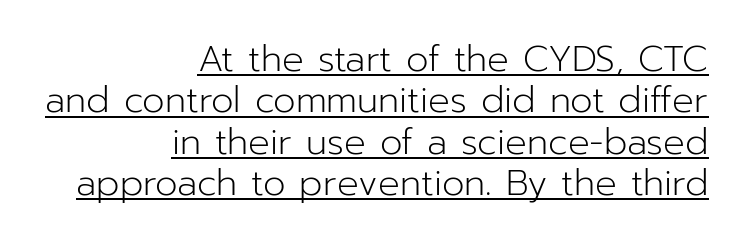
Q: Is the text bold? A: No.
Q: Is the text italic (slanted)? A: No, it is upright.
Q: Is the typeface a serif or a sans-serif typeface? A: Sans-serif.
Q: Is the text underlined? A: Yes.
Q: How is the paragraph aligned? A: Right-aligned.
Q: Is the spacing between letters normal or unusually wide? A: Normal.
Q: Is the spacing between lines tight, normal or loose? A: Tight.
Q: Width (condensed, normal, or wide)? A: Normal.
Q: Stroke contrast? A: Low.
Q: x-height? A: Medium.
Q: Monospaced? A: No.
